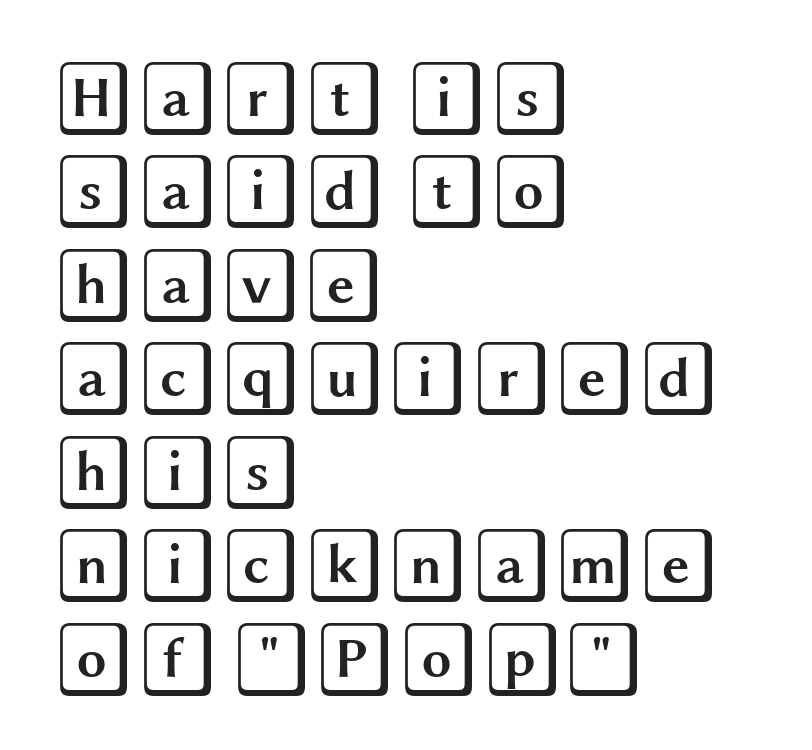
The image shows 76 px wide type, upright; set left-aligned, line spacing 1.23x, normal letter spacing, not underlined; a large x-height.
